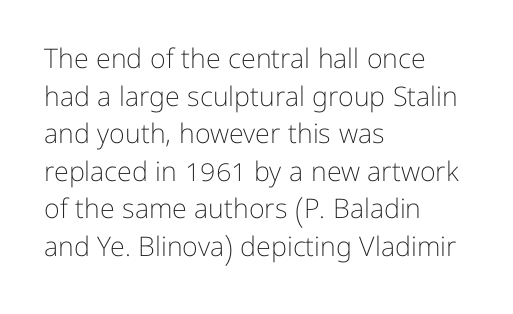
{"italic": "no", "bold": "no", "underline": "no", "align": "left", "line_spacing": "normal", "line_spacing_ratio": 1.39, "letter_spacing": "normal", "letter_spacing_em": 0.0, "glyph_px": 27}
